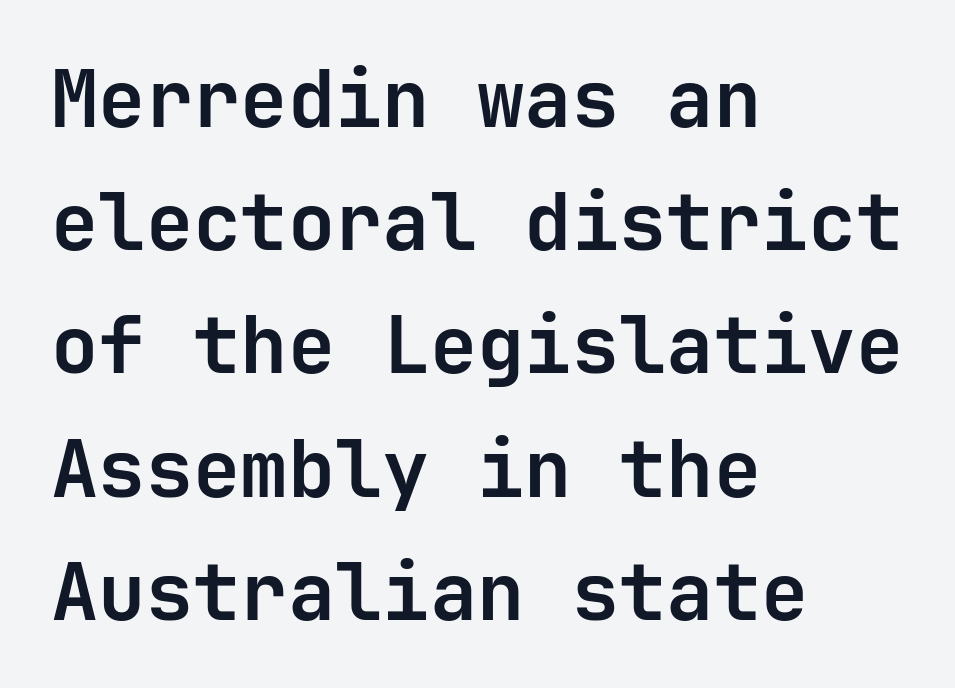
Q: Is the text bold? A: Yes.
Q: Is the text italic (slanted)? A: No, it is upright.
Q: Is the typeface a serif or a sans-serif typeface? A: Sans-serif.
Q: Is the text underlined? A: No.
Q: How is the paragraph aligned? A: Left-aligned.
Q: Is the spacing between letters normal or unusually wide? A: Normal.
Q: Is the spacing between lines tight, normal or loose? A: Normal.
Q: Width (condensed, normal, or wide)? A: Normal.
Q: Stroke contrast? A: Low.
Q: x-height? A: Medium.
